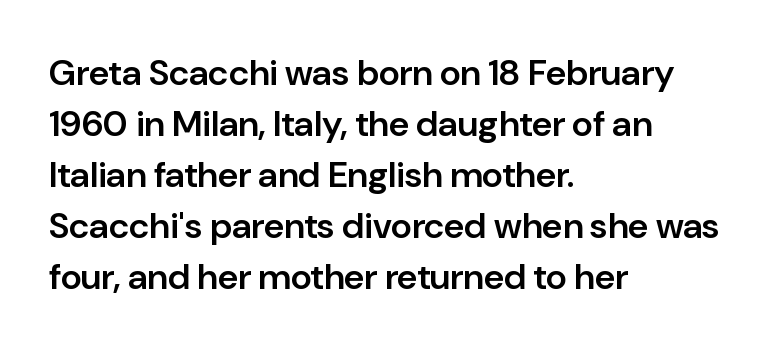
{"serif": "no", "italic": "no", "bold": "semi", "weight": "semibold", "width": "normal", "stroke_contrast": "low", "x_height": "medium", "monospaced": "no", "underline": "no", "align": "left", "line_spacing": "normal", "line_spacing_ratio": 1.42, "letter_spacing": "normal", "letter_spacing_em": 0.0, "glyph_px": 36}
